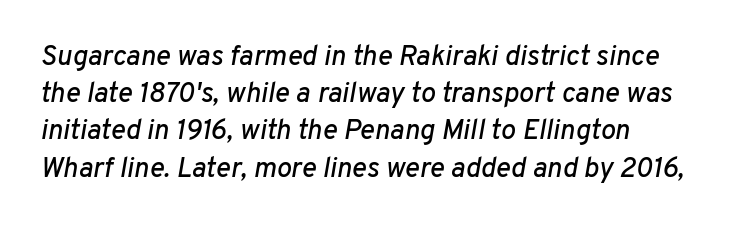
Q: Is the text italic (slanted)? A: Yes, it leans right by about 10 degrees.
Q: Is the text underlined? A: No.
Q: Is the spacing between letters normal or unusually wide? A: Normal.
Q: Is the spacing between lines tight, normal or loose? A: Normal.
Q: Width (condensed, normal, or wide)? A: Normal.
Q: Stroke contrast? A: Low.
Q: x-height? A: Medium.
Q: Monospaced? A: No.
